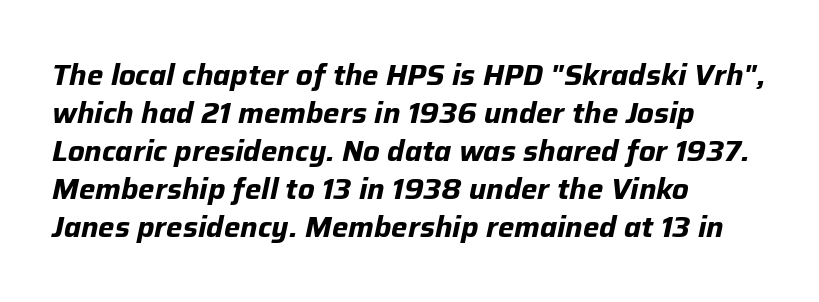
Q: Is the text bold? A: Yes.
Q: Is the text italic (slanted)? A: Yes, it leans right by about 12 degrees.
Q: Is the text underlined? A: No.
Q: How is the paragraph aligned? A: Left-aligned.
Q: Is the spacing between letters normal or unusually wide? A: Normal.
Q: Is the spacing between lines tight, normal or loose? A: Normal.
Q: Width (condensed, normal, or wide)? A: Normal.
Q: Stroke contrast? A: Low.
Q: x-height? A: Medium.
Q: Monospaced? A: No.
